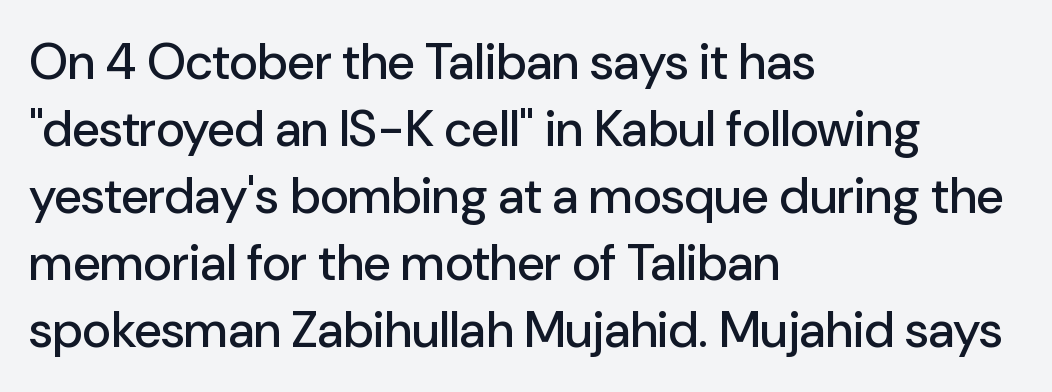
{"serif": "no", "italic": "no", "width": "normal", "stroke_contrast": "low", "x_height": "medium", "monospaced": "no", "underline": "no", "align": "left", "line_spacing": "normal", "line_spacing_ratio": 1.34, "letter_spacing": "normal", "letter_spacing_em": 0.0, "glyph_px": 50}
